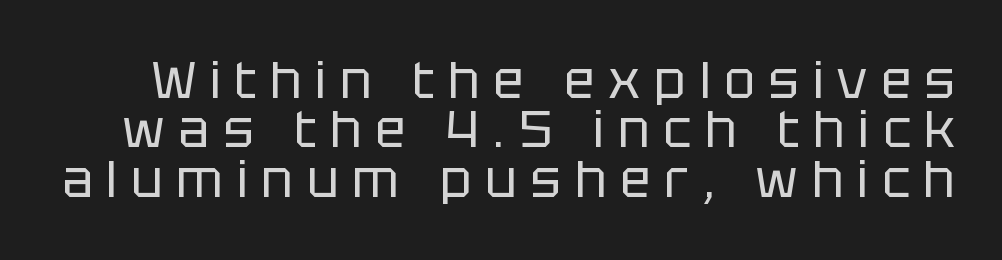
The image shows 51 px regular-weight sans-serif type, upright; set tight line spacing (0.97x), unusually wide letter spacing (+0.27 em), not underlined; low stroke contrast and a large x-height.
